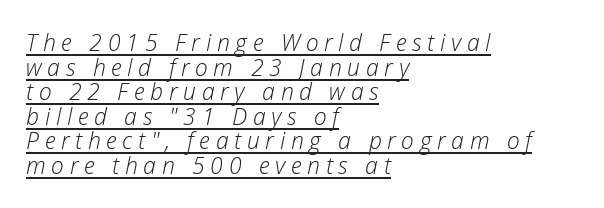
{"italic": "yes", "lean": "right", "slant_degrees": 12, "bold": "no", "underline": "yes", "align": "left", "line_spacing": "tight", "line_spacing_ratio": 1.07, "letter_spacing": "wide", "letter_spacing_em": 0.25, "glyph_px": 23}
